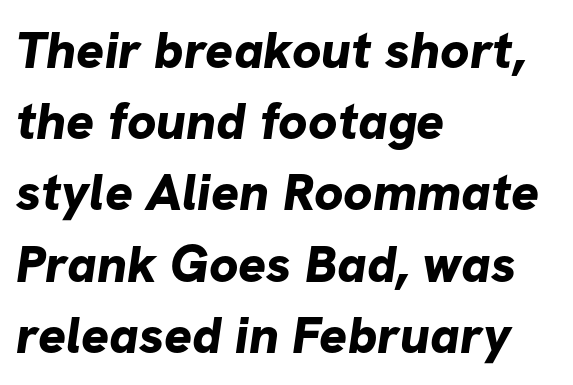
{"serif": "no", "bold": "yes", "weight": "bold", "width": "normal", "stroke_contrast": "low", "x_height": "medium", "monospaced": "no", "underline": "no", "align": "left", "line_spacing": "normal", "line_spacing_ratio": 1.37, "letter_spacing": "normal", "letter_spacing_em": 0.0, "glyph_px": 52}
